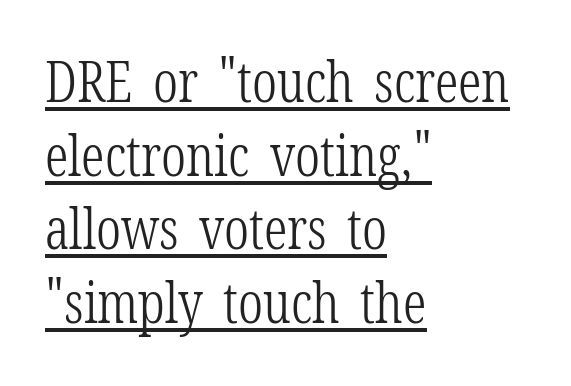
Q: Is the text bold? A: No.
Q: Is the text italic (slanted)? A: No, it is upright.
Q: Is the typeface a serif or a sans-serif typeface? A: Serif.
Q: Is the text underlined? A: Yes.
Q: How is the paragraph aligned? A: Left-aligned.
Q: Is the spacing between letters normal or unusually wide? A: Normal.
Q: Is the spacing between lines tight, normal or loose? A: Normal.
Q: Width (condensed, normal, or wide)? A: Condensed.
Q: Stroke contrast? A: Low.
Q: x-height? A: Medium.
Q: Monospaced? A: No.
